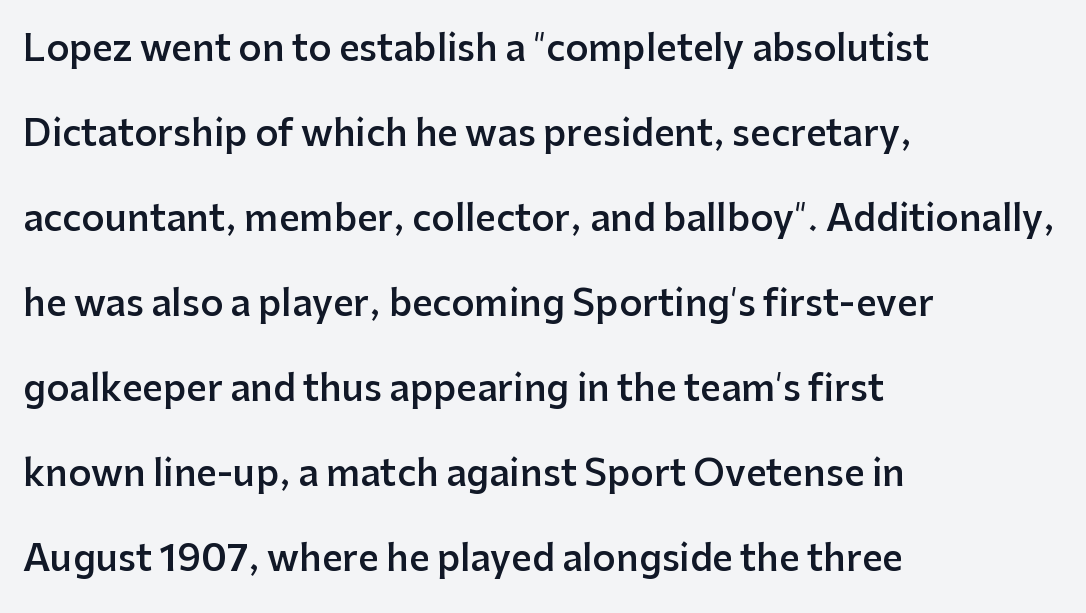
Q: Is the text bold? A: Semi-bold.
Q: Is the text italic (slanted)? A: No, it is upright.
Q: Is the typeface a serif or a sans-serif typeface? A: Sans-serif.
Q: Is the text underlined? A: No.
Q: How is the paragraph aligned? A: Left-aligned.
Q: Is the spacing between letters normal or unusually wide? A: Normal.
Q: Is the spacing between lines tight, normal or loose? A: Loose.
Q: Width (condensed, normal, or wide)? A: Normal.
Q: Stroke contrast? A: Low.
Q: x-height? A: Medium.
Q: Monospaced? A: No.
